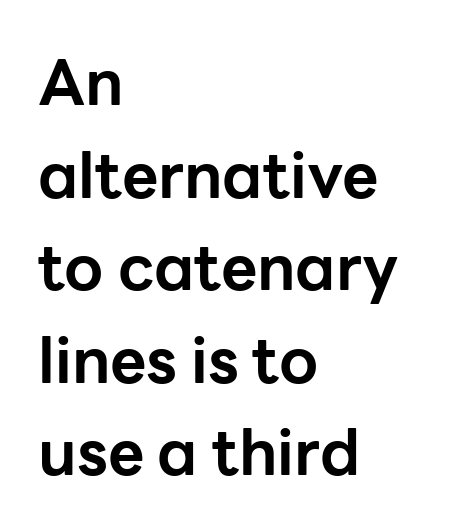
{"serif": "no", "italic": "no", "bold": "yes", "weight": "bold", "width": "normal", "stroke_contrast": "low", "x_height": "medium", "monospaced": "no", "underline": "no", "align": "left", "line_spacing": "normal", "line_spacing_ratio": 1.47, "letter_spacing": "normal", "letter_spacing_em": 0.0, "glyph_px": 63}
